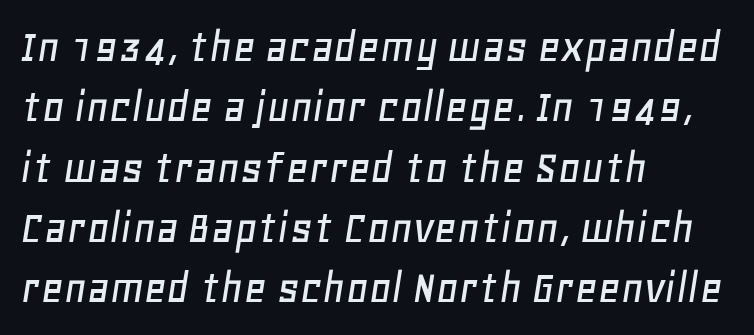
The image shows 49 px text type, italic (leaning right); set left-aligned, line spacing 1.23x, normal letter spacing, not underlined; low stroke contrast and a large x-height.
